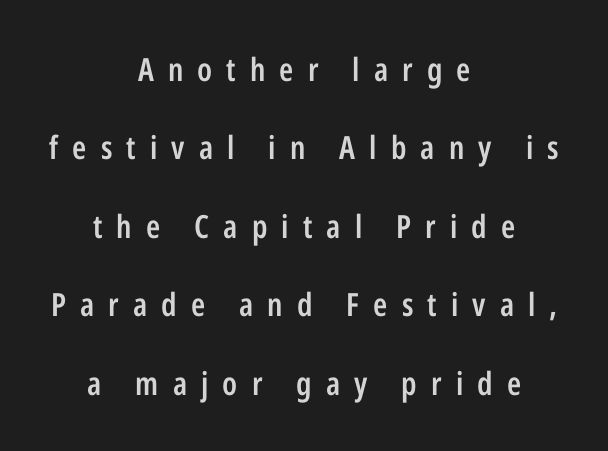
Q: Is the text bold? A: Semi-bold.
Q: Is the text italic (slanted)? A: No, it is upright.
Q: Is the typeface a serif or a sans-serif typeface? A: Sans-serif.
Q: Is the text underlined? A: No.
Q: How is the paragraph aligned? A: Centered.
Q: Is the spacing between letters normal or unusually wide? A: Unusually wide.
Q: Is the spacing between lines tight, normal or loose? A: Loose.
Q: Width (condensed, normal, or wide)? A: Condensed.
Q: Stroke contrast? A: Low.
Q: x-height? A: Medium.
Q: Monospaced? A: No.
